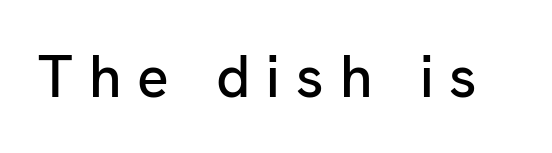
{"serif": "no", "italic": "no", "width": "normal", "stroke_contrast": "low", "x_height": "medium", "monospaced": "no", "underline": "no", "letter_spacing": "wide", "letter_spacing_em": 0.27, "glyph_px": 59}
